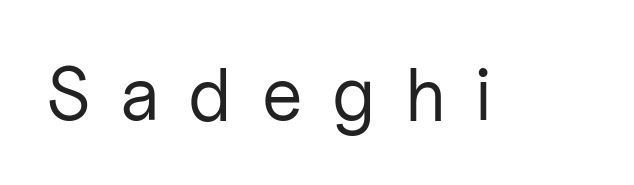
Q: Is the text bold? A: No.
Q: Is the text italic (slanted)? A: No, it is upright.
Q: Is the typeface a serif or a sans-serif typeface? A: Sans-serif.
Q: Is the text underlined? A: No.
Q: Is the spacing between letters normal or unusually wide? A: Unusually wide.
Q: Width (condensed, normal, or wide)? A: Normal.
Q: Stroke contrast? A: Low.
Q: x-height? A: Medium.
Q: Monospaced? A: No.
